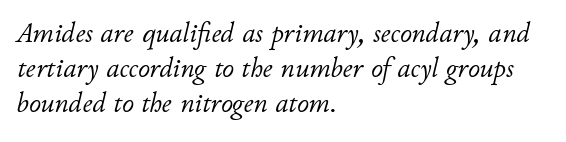
A typesetter would call this proportional, since set widths differ per character. In CSS terms this would be text-align: left. Caption: face not bold, strokes unweighted. Does the lettering tilt? It does — this is italic.
